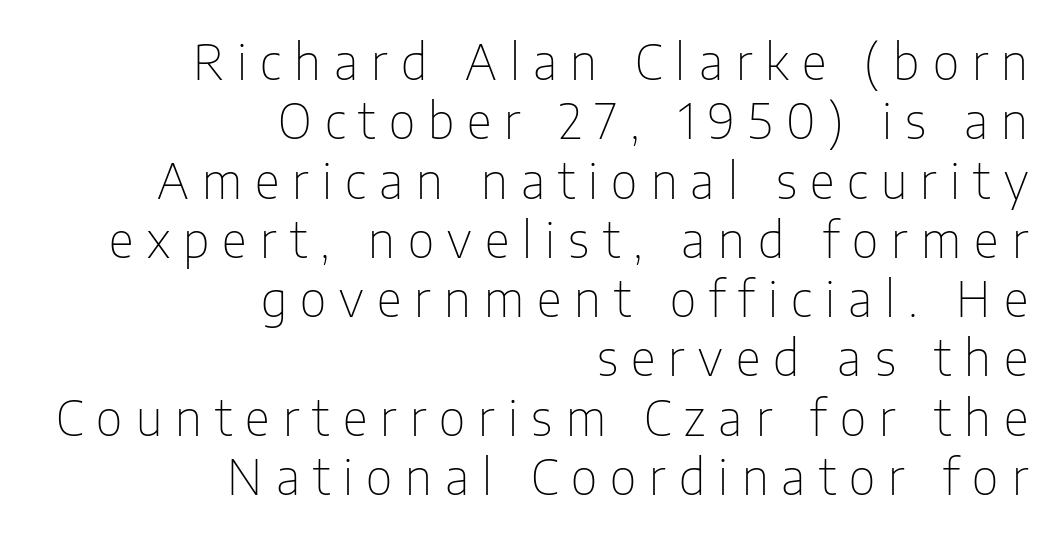
The weight tops out at a normal text grade. Think of a printed novel: that variable character pitch is what you see here. Inter-character spacing is expanded well beyond the font's built-in metrics. The zone under the glyphs is completely vacant.
